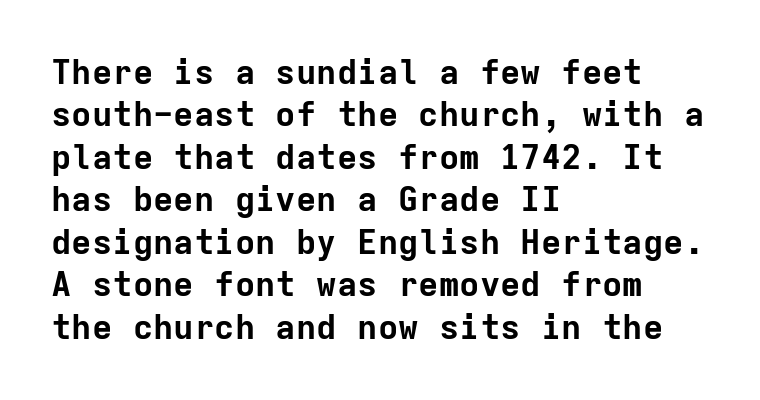
The image shows 34 px bold sans-serif type, upright, monospaced; set left-aligned, normal line spacing (1.25x), normal letter spacing, not underlined; low stroke contrast and a medium x-height.
